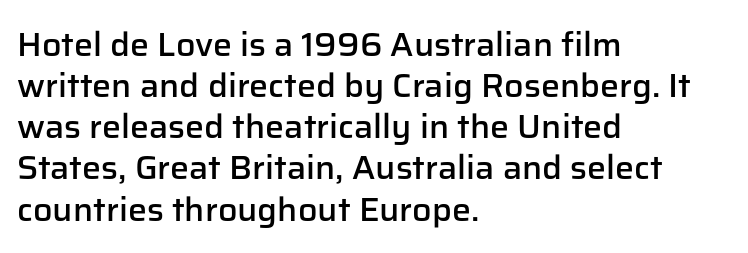
Serif or sans? Sans — the stroke terminals are bare. A clean baseline with only descenders dipping below it. These lines are rendered in a variable-pitch font. Words appear dense and cohesive because spacing is normal.
